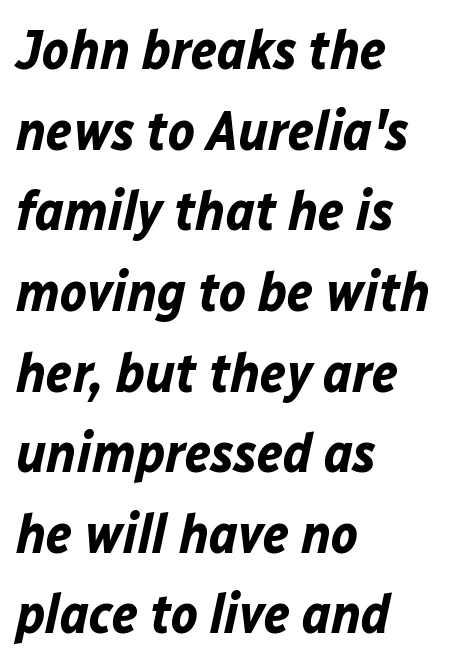
The characters look thick and weighty, a clear bold. The baseline area is clear. Does the lettering tilt? It does — this is italic. How would I describe the line gaps? Plain and ordinary.
